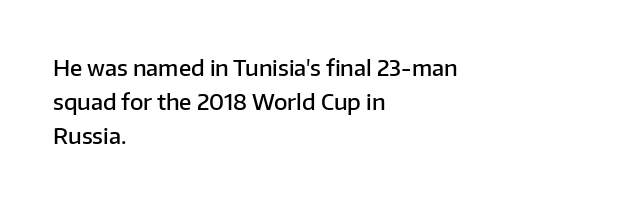
{"italic": "no", "bold": "semi", "underline": "no", "align": "left", "line_spacing": "normal", "line_spacing_ratio": 1.55, "letter_spacing": "normal", "letter_spacing_em": 0.0, "glyph_px": 22}
